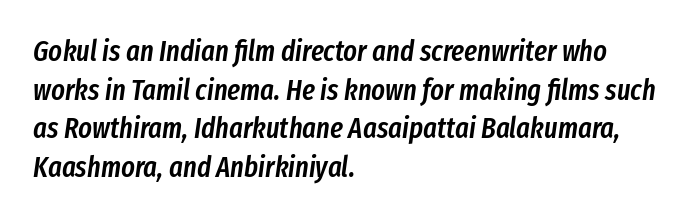
In terms of posture, this sample is oblique. Proportional: the letters do not fall into vertical columns. The lines are quadded left. A semibold gives these letters moderate extra thickness, short of bold. The rendering uses a moderate line-height, typical for paragraphs.
